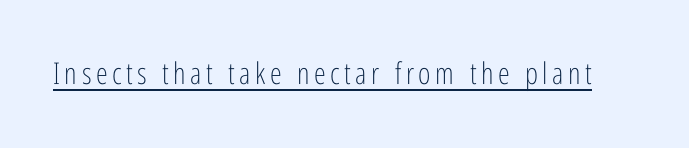
Serif or sans? Sans — the stroke terminals are bare. This sample has the flowing, uneven cadence of proportional lettering. A baseline rule has been typeset under these characters. Stems here are at most as thick as an everyday book face.
